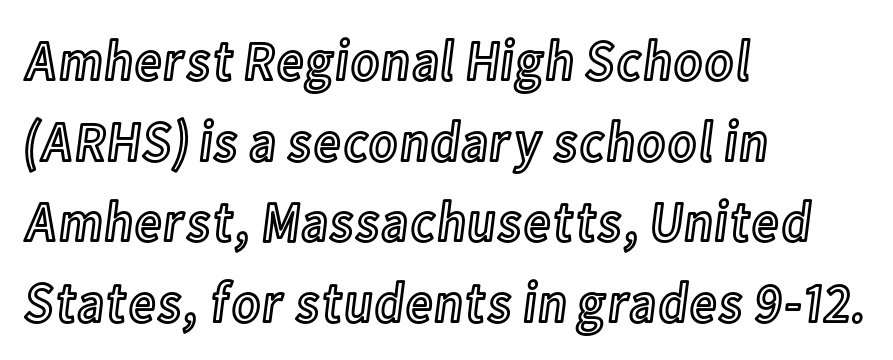
Q: Is the text italic (slanted)? A: Yes.
Q: Is the text underlined? A: No.
Q: How is the paragraph aligned? A: Left-aligned.
Q: Is the spacing between letters normal or unusually wide? A: Normal.
Q: Is the spacing between lines tight, normal or loose? A: Normal.
Q: Width (condensed, normal, or wide)? A: Condensed.
Q: x-height? A: Medium.
Q: Monospaced? A: No.
